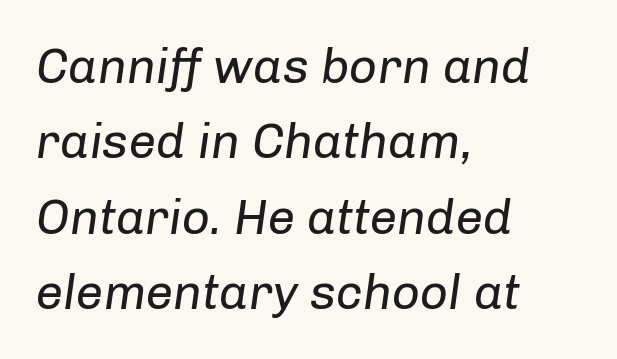
{"italic": "yes", "lean": "right", "slant_degrees": 8, "bold": "no", "weight": "regular", "width": "normal", "stroke_contrast": "low", "x_height": "medium", "monospaced": "no", "underline": "no", "align": "left", "line_spacing": "normal", "line_spacing_ratio": 1.54, "letter_spacing": "normal", "letter_spacing_em": 0.0, "glyph_px": 49}
